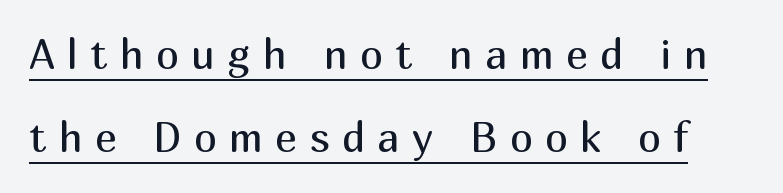
Q: Is the text bold? A: No.
Q: Is the text italic (slanted)? A: No, it is upright.
Q: Is the typeface a serif or a sans-serif typeface? A: Sans-serif.
Q: Is the text underlined? A: Yes.
Q: Is the spacing between letters normal or unusually wide? A: Unusually wide.
Q: Is the spacing between lines tight, normal or loose? A: Loose.
Q: Width (condensed, normal, or wide)? A: Normal.
Q: Stroke contrast? A: Medium.
Q: x-height? A: Medium.
Q: Monospaced? A: No.
